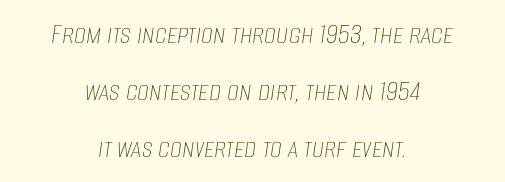
The strokes carry an ordinary text weight at most. The specimen omits any rule beneath the text block's lines. Layout note: lines centered. The rendering uses a large line-height, opening up the rows.
